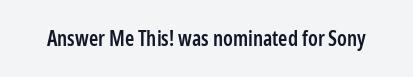
Q: Is the text bold? A: Semi-bold.
Q: Is the text italic (slanted)? A: No, it is upright.
Q: Is the text underlined? A: No.
Q: Is the spacing between letters normal or unusually wide? A: Normal.
